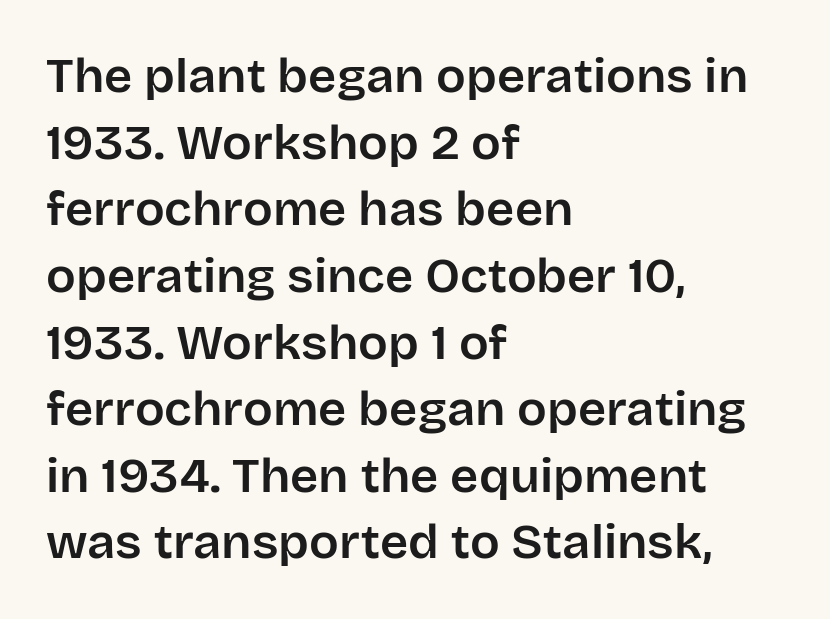
Quick note: interline space is typical. These lines keep a tight, regular rhythm from letter to letter. A typesetter would call this proportional, since set widths differ per character. Line beginnings align vertically; line endings do not. Bare-footed words on every line. When letters stand straight like this, we call the style roman or upright.
